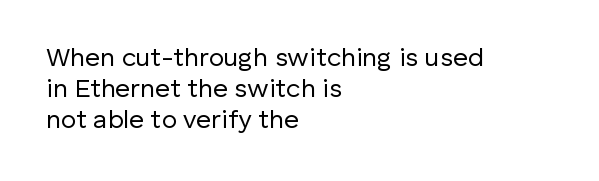
{"italic": "no", "bold": "no", "underline": "no", "align": "left", "line_spacing_ratio": 1.19, "letter_spacing": "normal", "letter_spacing_em": 0.0, "glyph_px": 26}
